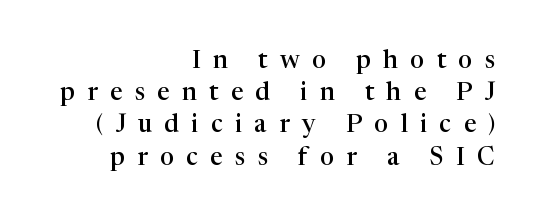
The image shows 25 px text type, upright; set right-aligned, normal line spacing (1.29x), unusually wide letter spacing (+0.49 em), not underlined.
